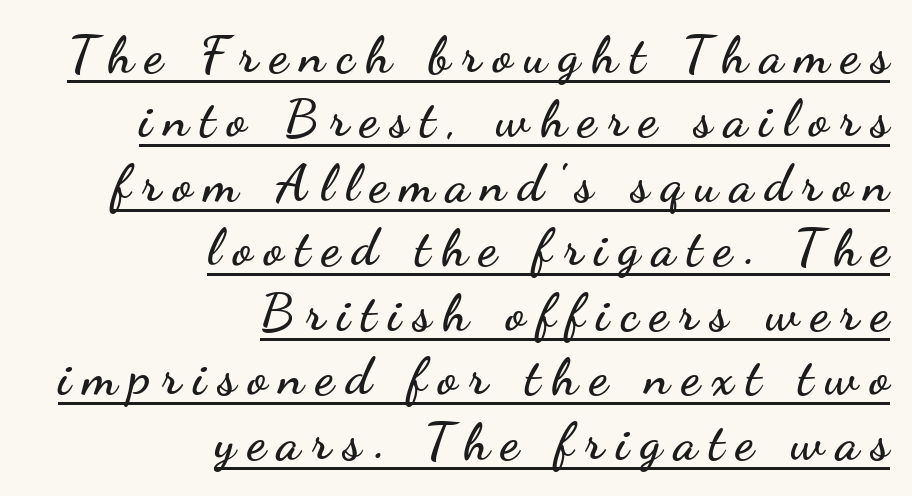
Q: Is the text italic (slanted)? A: Yes.
Q: Is the typeface a serif or a sans-serif typeface? A: Sans-serif.
Q: Is the text underlined? A: Yes.
Q: How is the paragraph aligned? A: Right-aligned.
Q: Is the spacing between letters normal or unusually wide? A: Unusually wide.
Q: Width (condensed, normal, or wide)? A: Wide.
Q: Stroke contrast? A: Low.
Q: x-height? A: Small.
Q: Monospaced? A: No.
